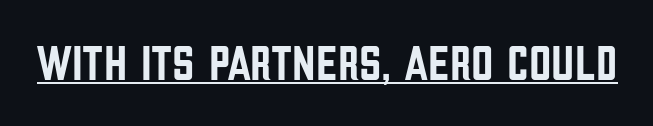
The face used here is proportionally spaced, like ordinary book or web type. Check the space under the baseline: a stroke is drawn there. Tall strokes in this sample are plumb rather than angled. Look at the bottom of the vertical strokes: they stop flat, with no serifs.
